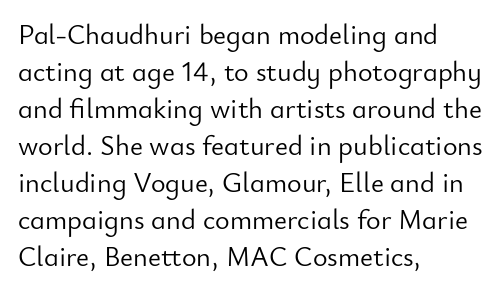
The font sits on the lighter half of the weight spectrum, regular included. Letters rest on an invisible, unmarked baseline. Nope, no serifs anywhere on these letters. Upright lettering throughout. Between one letter and the next there's only the usual sliver of space. This block has exactly the height ordinary leading produces.
